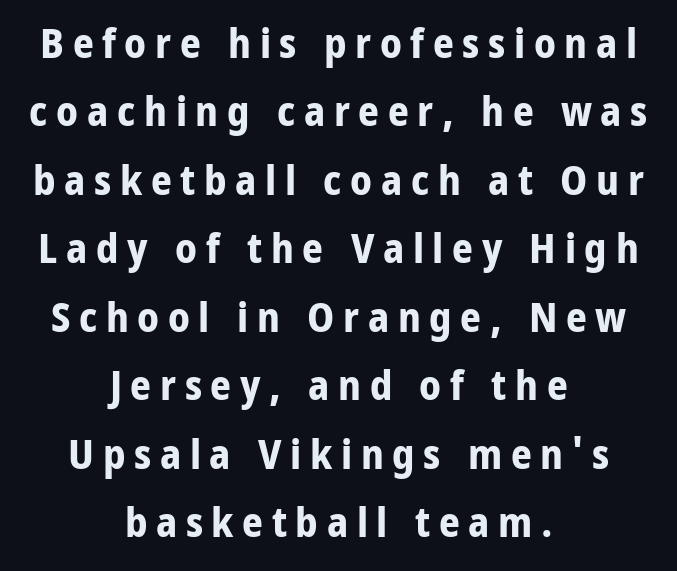
Loose tracking; the words dissolve into strings of separated letters. Upright lettering throughout. A full-strength bold gives these letters their thick strokes. Does the type have serifs? No, each stem ends abruptly. Do the characters align in a grid? No, the font is proportional.
